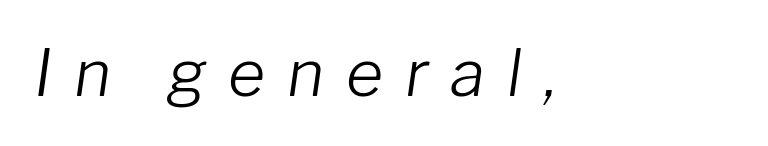
Q: Is the text bold? A: No.
Q: Is the text italic (slanted)? A: Yes, it leans right by about 8 degrees.
Q: Is the text underlined? A: No.
Q: How is the paragraph aligned? A: Left-aligned.
Q: Is the spacing between letters normal or unusually wide? A: Unusually wide.
Q: Width (condensed, normal, or wide)? A: Normal.
Q: Stroke contrast? A: Low.
Q: x-height? A: Medium.
Q: Monospaced? A: No.
